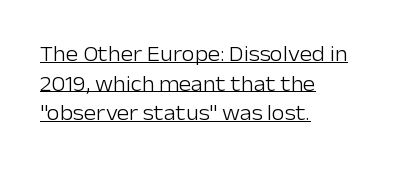
The image shows 21 px text type, upright; set left-aligned, normal line spacing (1.41x), normal letter spacing, underlined.
